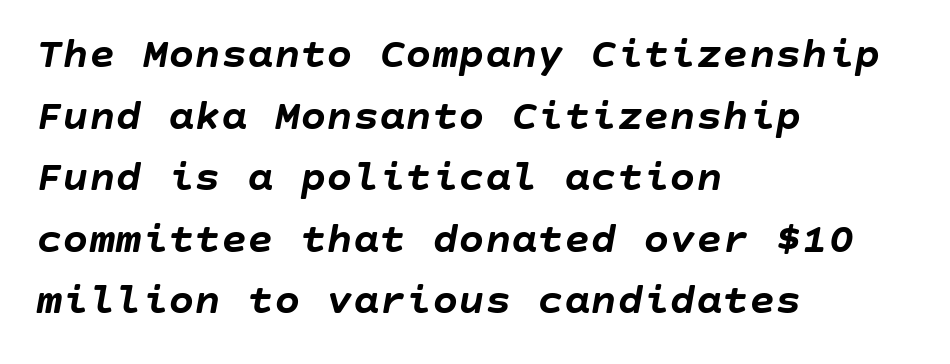
The image shows 44 px semibold type, italic (leaning right); set left-aligned, normal line spacing (1.4x), normal letter spacing, not underlined; low stroke contrast and a large x-height.
